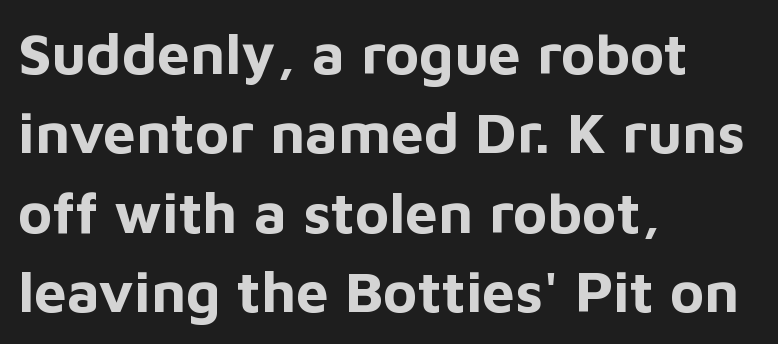
Spacing verdict: proportional, widths tailored to each character. Type style note: lacks serifs. Type without underlining. This sample is left-justified, so line endings fall wherever the words run out. A typesetter would call this leading conventional body-copy spacing. These lines were composed using upright roman letters.
